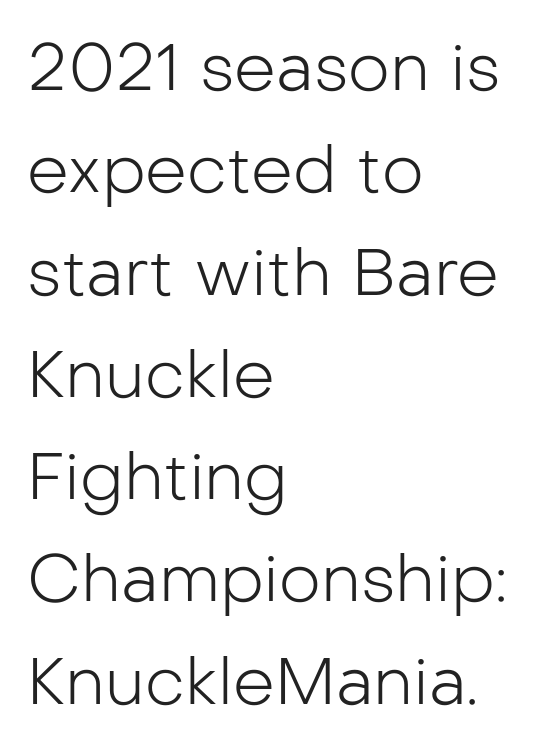
Q: Is the text bold? A: No.
Q: Is the text italic (slanted)? A: No, it is upright.
Q: Is the typeface a serif or a sans-serif typeface? A: Sans-serif.
Q: Is the text underlined? A: No.
Q: How is the paragraph aligned? A: Left-aligned.
Q: Is the spacing between letters normal or unusually wide? A: Normal.
Q: Is the spacing between lines tight, normal or loose? A: Normal.
Q: Width (condensed, normal, or wide)? A: Normal.
Q: Stroke contrast? A: Low.
Q: x-height? A: Medium.
Q: Monospaced? A: No.
